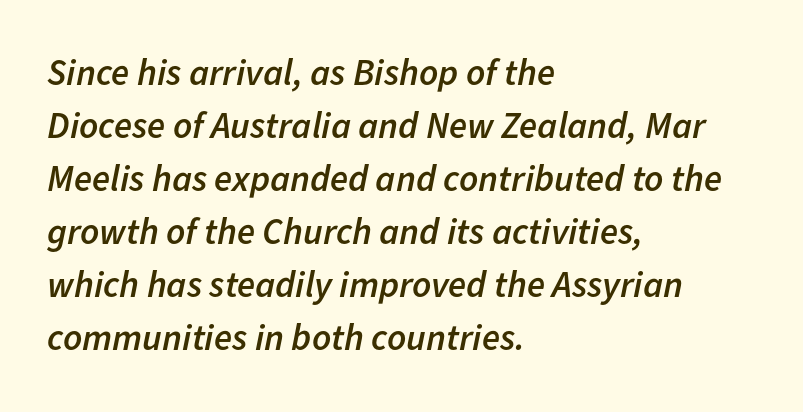
Q: Is the text bold? A: Semi-bold.
Q: Is the text italic (slanted)? A: Yes, it leans right by about 11 degrees.
Q: Is the text underlined? A: No.
Q: How is the paragraph aligned? A: Left-aligned.
Q: Is the spacing between letters normal or unusually wide? A: Normal.
Q: Is the spacing between lines tight, normal or loose? A: Normal.
Q: Width (condensed, normal, or wide)? A: Normal.
Q: Stroke contrast? A: Low.
Q: x-height? A: Medium.
Q: Monospaced? A: No.
